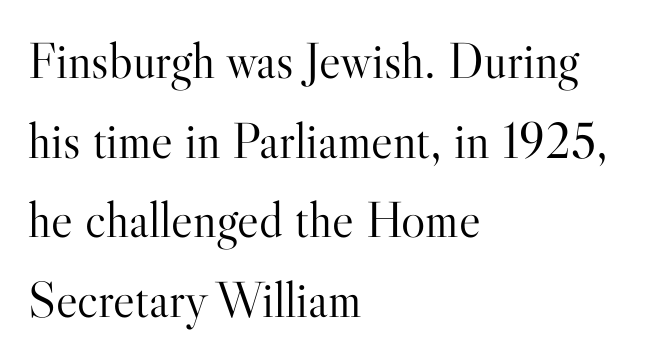
The image shows 51 px light serif type, upright; set left-aligned, normal line spacing (1.56x), normal letter spacing, not underlined; high stroke contrast and a small x-height.
